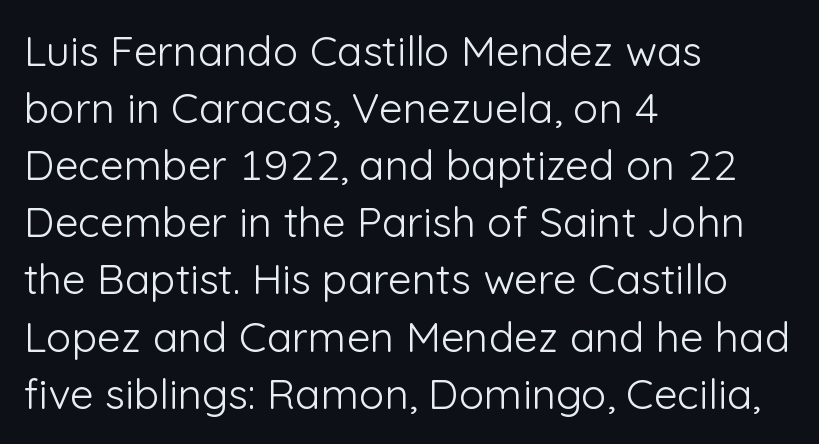
The image shows 42 px light sans-serif type, upright; set left-aligned, normal line spacing (1.36x), normal letter spacing, not underlined; low stroke contrast and a medium x-height.
